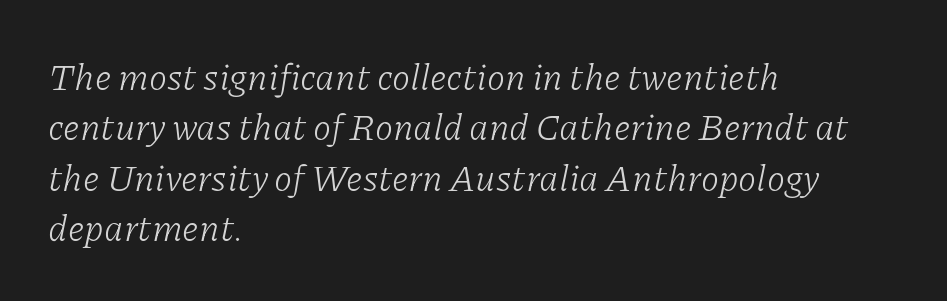
The image shows 37 px light serif type, italic (leaning right); set left-aligned, normal line spacing (1.36x), normal letter spacing, not underlined; low stroke contrast and a medium x-height.
